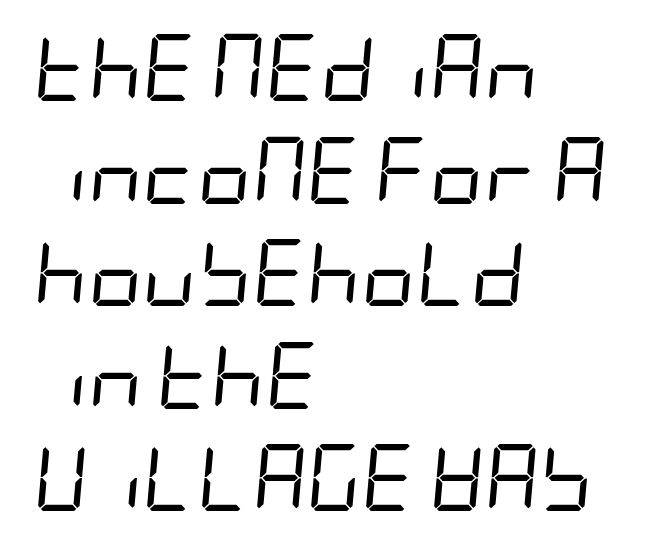
{"italic": "yes", "lean": "right", "slant_degrees": 5, "bold": "no", "weight": "regular", "width": "condensed", "stroke_contrast": "low", "x_height": "large", "underline": "no", "align": "left", "line_spacing": "normal", "line_spacing_ratio": 1.53, "letter_spacing": "normal", "letter_spacing_em": 0.0, "glyph_px": 67}
